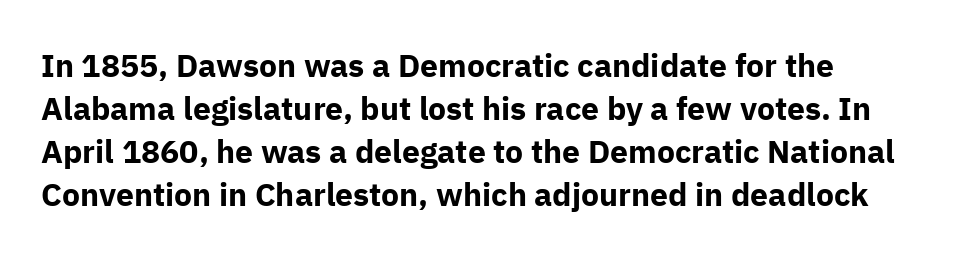
{"serif": "no", "italic": "no", "bold": "yes", "weight": "bold", "width": "normal", "stroke_contrast": "low", "x_height": "medium", "monospaced": "no", "underline": "no", "align": "left", "line_spacing": "normal", "line_spacing_ratio": 1.34, "letter_spacing": "normal", "letter_spacing_em": 0.0, "glyph_px": 32}
